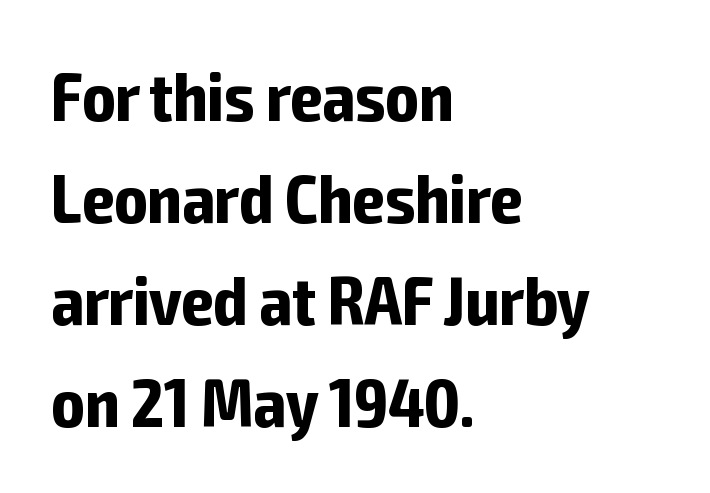
{"serif": "no", "italic": "no", "bold": "yes", "weight": "bold", "width": "condensed", "stroke_contrast": "low", "x_height": "medium", "monospaced": "no", "underline": "no", "align": "left", "line_spacing": "normal", "line_spacing_ratio": 1.48, "letter_spacing": "normal", "letter_spacing_em": 0.0, "glyph_px": 69}
